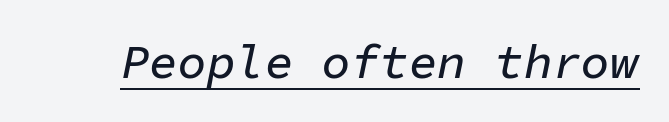
Q: Is the text italic (slanted)? A: Yes, it leans right by about 11 degrees.
Q: Is the text underlined? A: Yes.
Q: Is the spacing between letters normal or unusually wide? A: Normal.
Q: Width (condensed, normal, or wide)? A: Normal.
Q: Stroke contrast? A: Low.
Q: x-height? A: Medium.
Q: Monospaced? A: Yes.
